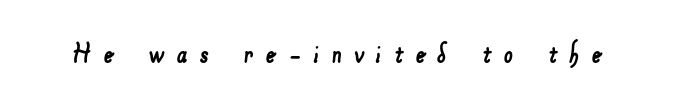
Q: Is the typeface a serif or a sans-serif typeface? A: Sans-serif.
Q: Is the text underlined? A: No.
Q: Is the spacing between letters normal or unusually wide? A: Unusually wide.
Q: Width (condensed, normal, or wide)? A: Normal.
Q: Stroke contrast? A: Low.
Q: x-height? A: Small.
Q: Monospaced? A: No.
